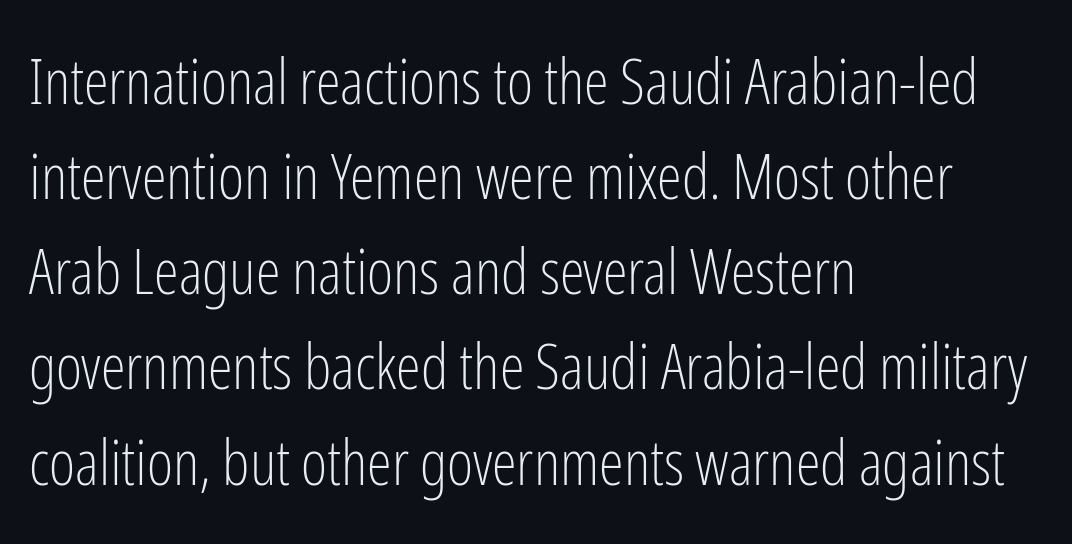
{"serif": "no", "italic": "no", "bold": "no", "weight": "light", "width": "condensed", "stroke_contrast": "low", "x_height": "medium", "monospaced": "no", "underline": "no", "align": "left", "line_spacing": "normal", "line_spacing_ratio": 1.51, "letter_spacing": "normal", "letter_spacing_em": 0.0, "glyph_px": 63}
